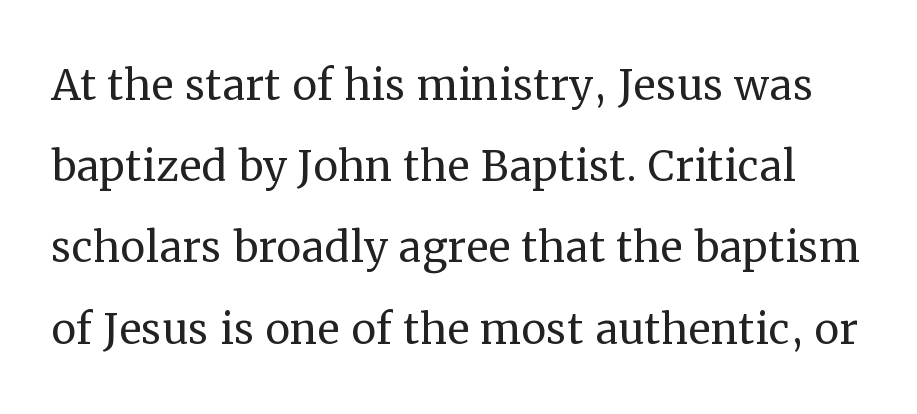
Italic: no, the glyphs are upright roman. Does the type have serifs? Yes, each stem ends in a small foot. The face used here is proportionally spaced, like ordinary book or web type. Vertical spacing — default. Rule under the text: the space is simply empty.
